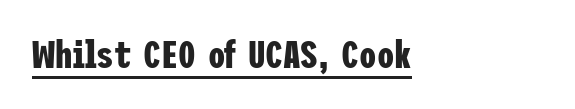
{"serif": "no", "italic": "no", "bold": "yes", "weight": "bold", "width": "condensed", "stroke_contrast": "low", "x_height": "medium", "underline": "yes", "align": "left", "letter_spacing": "normal", "letter_spacing_em": 0.0, "glyph_px": 39}
